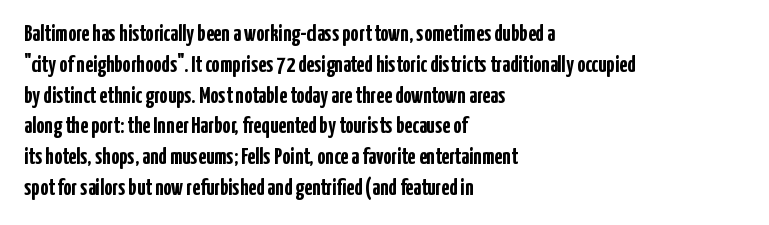
Q: Is the text bold? A: Yes.
Q: Is the text italic (slanted)? A: No, it is upright.
Q: Is the text underlined? A: No.
Q: How is the paragraph aligned? A: Left-aligned.
Q: Is the spacing between letters normal or unusually wide? A: Normal.
Q: Is the spacing between lines tight, normal or loose? A: Normal.
